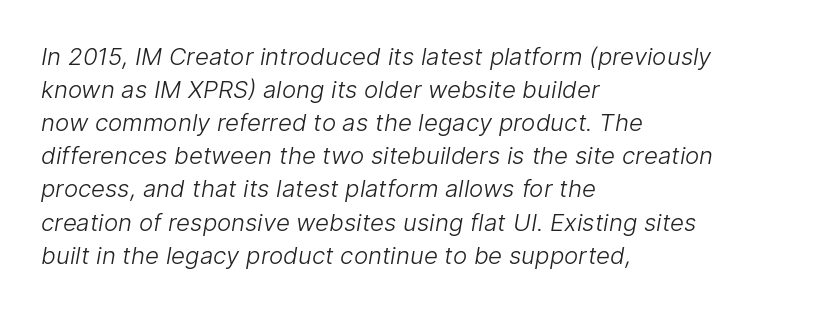
{"bold": "no", "underline": "no", "align": "left", "line_spacing": "normal", "line_spacing_ratio": 1.38, "letter_spacing": "normal", "letter_spacing_em": 0.0, "glyph_px": 24}
